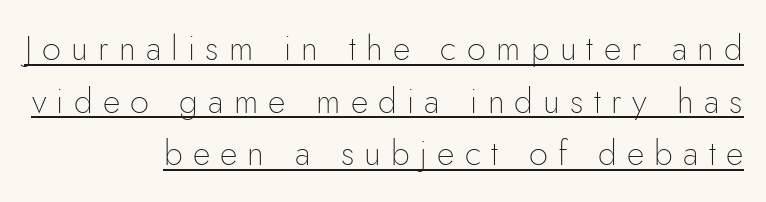
The font is comparable to plain body text, perhaps lighter. Posture: straight, roman, zero tilt. The passage shown is typed in a proportional face where columns would drift. The letters carry no serifs — their stems end cleanly without finishing strokes. Honestly, the underline is the first thing you notice here.
